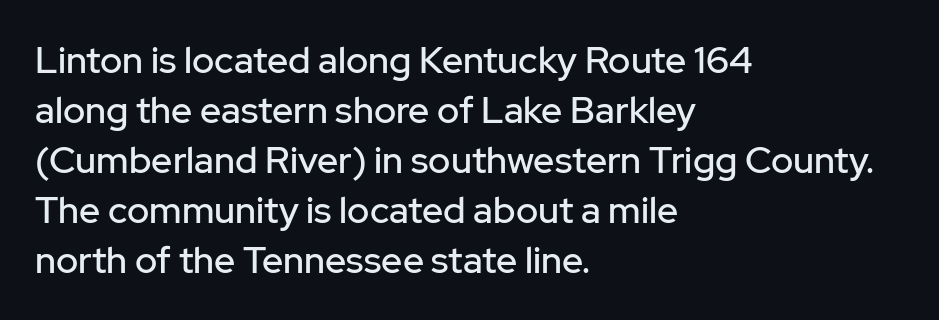
Q: Is the text italic (slanted)? A: No, it is upright.
Q: Is the typeface a serif or a sans-serif typeface? A: Sans-serif.
Q: Is the text underlined? A: No.
Q: How is the paragraph aligned? A: Left-aligned.
Q: Is the spacing between letters normal or unusually wide? A: Normal.
Q: Is the spacing between lines tight, normal or loose? A: Normal.
Q: Width (condensed, normal, or wide)? A: Normal.
Q: Stroke contrast? A: Low.
Q: x-height? A: Medium.
Q: Monospaced? A: No.
